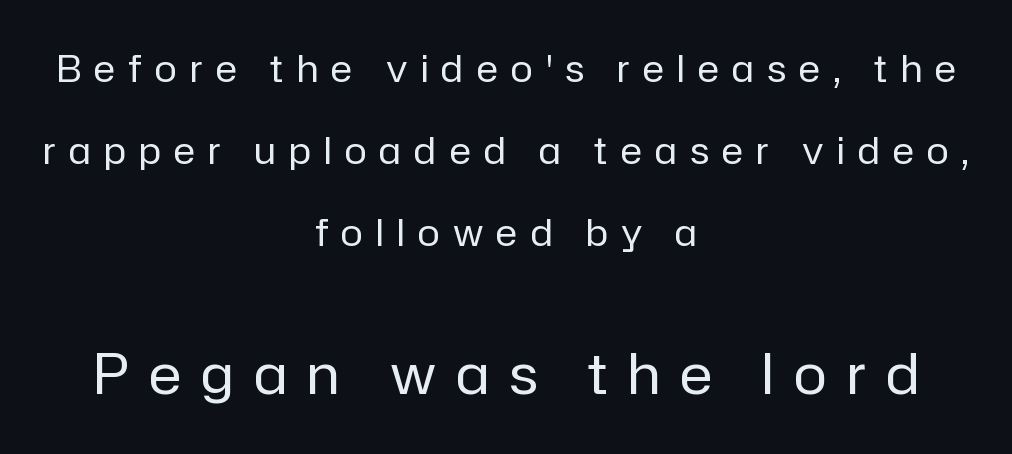
The image shows 56 px regular-weight sans-serif type, upright; set centered, loose line spacing (2.22x), unusually wide letter spacing (+0.36 em), not underlined; the second (bottom) block is 1.51x larger; low stroke contrast and a medium x-height.
